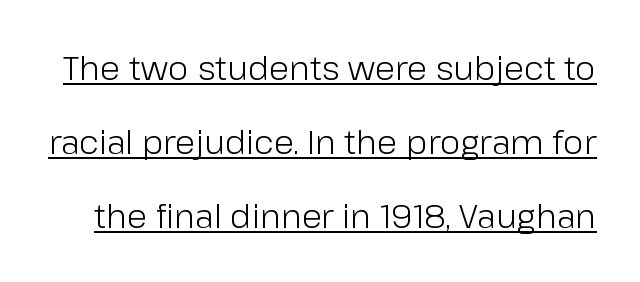
{"serif": "no", "italic": "no", "bold": "no", "weight": "light", "width": "normal", "stroke_contrast": "low", "x_height": "medium", "monospaced": "no", "underline": "yes", "line_spacing": "loose", "line_spacing_ratio": 2.24, "letter_spacing": "normal", "letter_spacing_em": 0.0, "glyph_px": 33}
